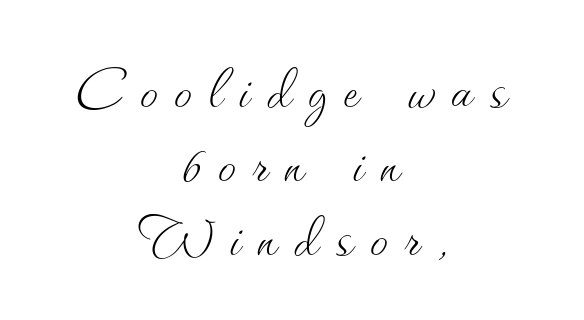
{"bold": "no", "weight": "thin", "width": "normal", "stroke_contrast": "medium", "x_height": "small", "monospaced": "no", "underline": "no", "align": "center", "line_spacing": "tight", "line_spacing_ratio": 1.03, "letter_spacing": "wide", "letter_spacing_em": 0.24, "glyph_px": 72}
